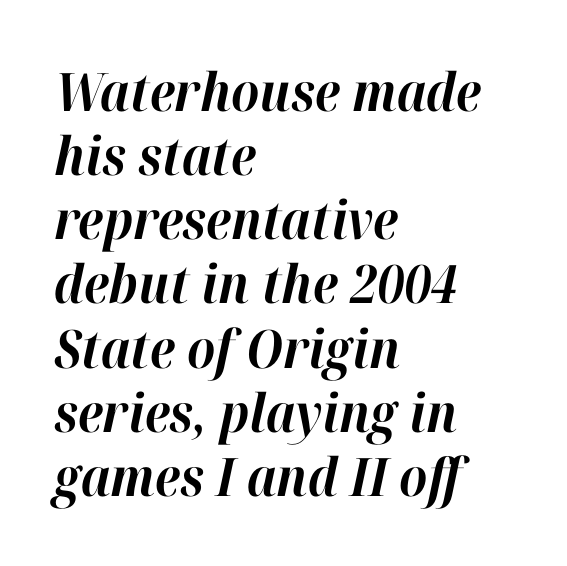
Q: Is the text bold? A: Yes.
Q: Is the text italic (slanted)? A: Yes, it leans right by about 12 degrees.
Q: Is the text underlined? A: No.
Q: How is the paragraph aligned? A: Left-aligned.
Q: Is the spacing between letters normal or unusually wide? A: Normal.
Q: Width (condensed, normal, or wide)? A: Normal.
Q: Stroke contrast? A: High.
Q: x-height? A: Medium.
Q: Monospaced? A: No.
